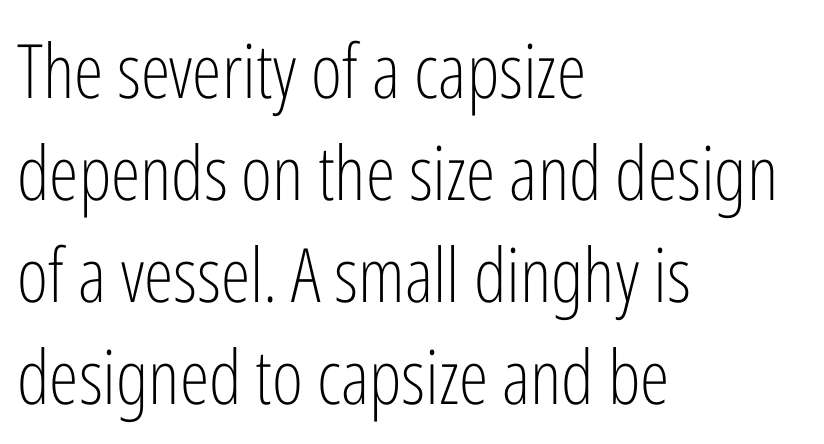
{"serif": "no", "italic": "no", "bold": "no", "weight": "light", "width": "condensed", "stroke_contrast": "low", "x_height": "medium", "monospaced": "no", "underline": "no", "align": "left", "line_spacing": "normal", "line_spacing_ratio": 1.36, "letter_spacing": "normal", "letter_spacing_em": 0.0, "glyph_px": 75}
